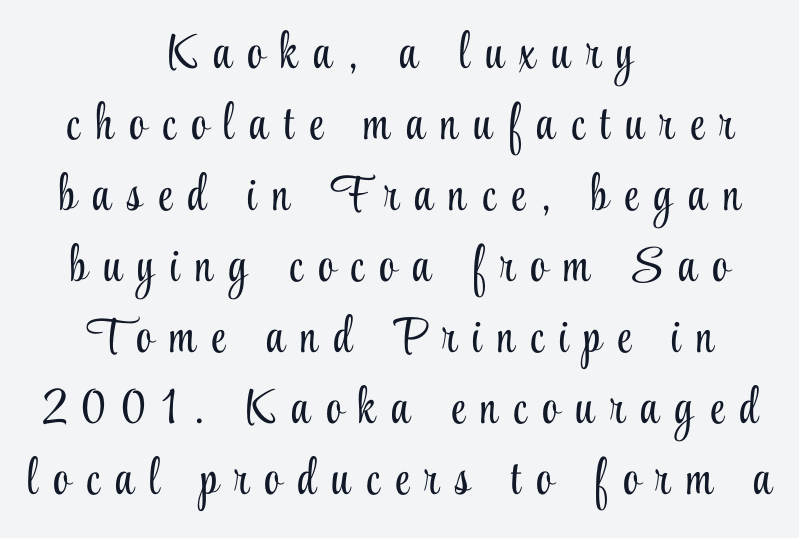
Q: Is the text bold? A: No.
Q: Is the text italic (slanted)? A: Yes.
Q: Is the typeface a serif or a sans-serif typeface? A: Serif.
Q: Is the text underlined? A: No.
Q: How is the paragraph aligned? A: Centered.
Q: Is the spacing between letters normal or unusually wide? A: Unusually wide.
Q: Is the spacing between lines tight, normal or loose? A: Normal.
Q: Width (condensed, normal, or wide)? A: Condensed.
Q: Stroke contrast? A: Low.
Q: x-height? A: Small.
Q: Monospaced? A: No.
